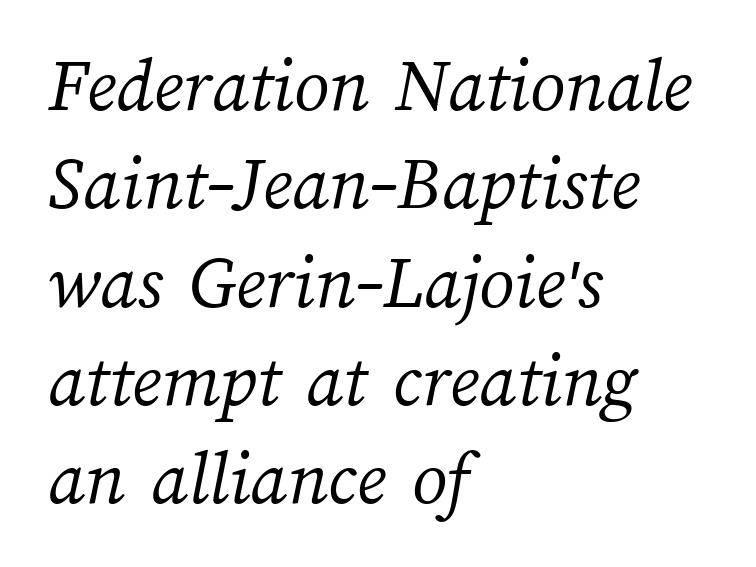
Q: Is the text bold? A: No.
Q: Is the text underlined? A: No.
Q: How is the paragraph aligned? A: Left-aligned.
Q: Is the spacing between letters normal or unusually wide? A: Normal.
Q: Is the spacing between lines tight, normal or loose? A: Normal.
Q: Width (condensed, normal, or wide)? A: Normal.
Q: Stroke contrast? A: Medium.
Q: x-height? A: Medium.
Q: Monospaced? A: No.
